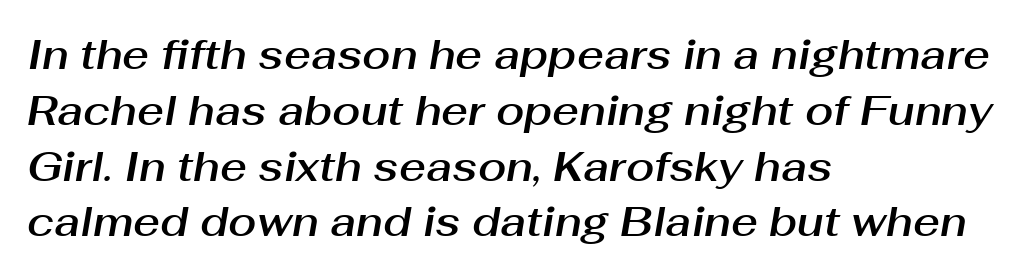
Each word holds together tightly as a unit, with standard inter-letter gaps. The rag falls on the right side of this text block. These lines were composed using italics. The words here are not underlined.
